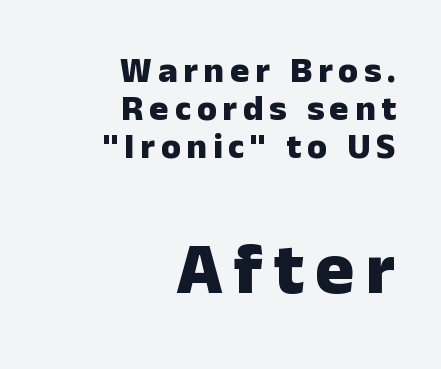
The image shows 73 px heavy sans-serif type, upright; set right-aligned, tight line spacing (1.06x), not underlined; the second (bottom) block is 2.03x larger; low stroke contrast and a medium x-height.
